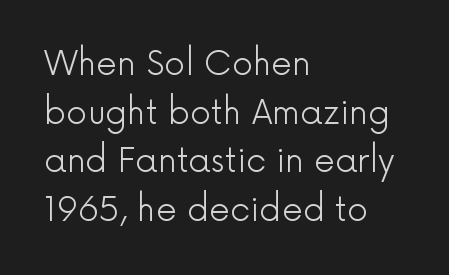
The image shows 33 px light sans-serif type, upright; set left-aligned, normal line spacing (1.47x), normal letter spacing, not underlined; a medium x-height.
